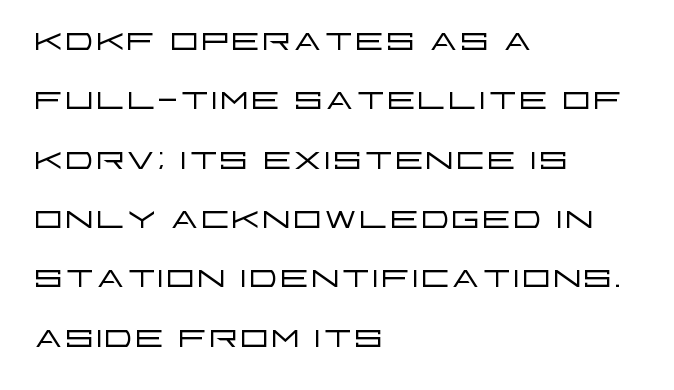
Q: Is the text bold? A: No.
Q: Is the text italic (slanted)? A: No, it is upright.
Q: Is the typeface a serif or a sans-serif typeface? A: Sans-serif.
Q: Is the text underlined? A: No.
Q: How is the paragraph aligned? A: Left-aligned.
Q: Is the spacing between letters normal or unusually wide? A: Normal.
Q: Is the spacing between lines tight, normal or loose? A: Normal.
Q: Width (condensed, normal, or wide)? A: Wide.
Q: Stroke contrast? A: Low.
Q: x-height? A: Large.
Q: Monospaced? A: No.
